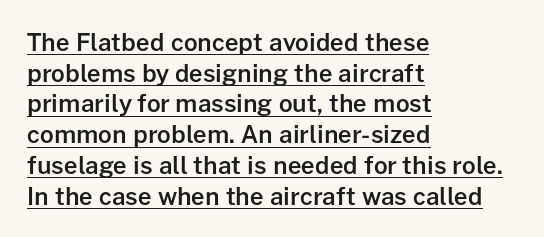
The image shows 24 px text type, upright; set left-aligned, normal line spacing (1.28x), normal letter spacing, underlined.
